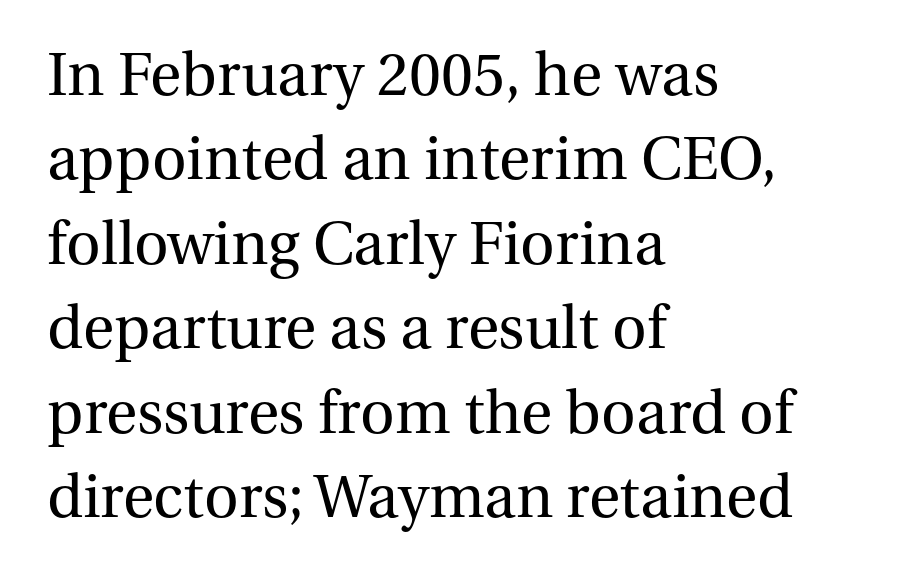
{"serif": "yes", "italic": "no", "bold": "no", "weight": "regular", "width": "normal", "stroke_contrast": "medium", "x_height": "medium", "monospaced": "no", "underline": "no", "align": "left", "line_spacing": "normal", "line_spacing_ratio": 1.32, "letter_spacing": "normal", "letter_spacing_em": 0.0, "glyph_px": 64}
